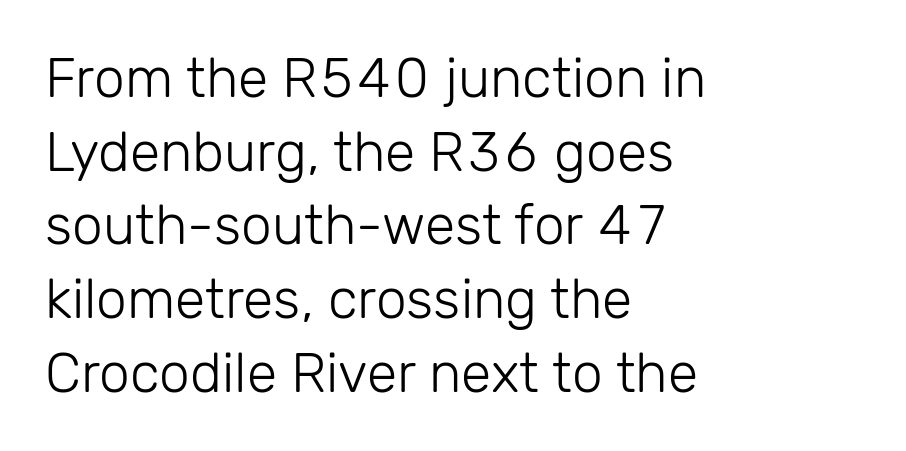
{"serif": "no", "italic": "no", "bold": "no", "weight": "light", "width": "normal", "stroke_contrast": "low", "x_height": "medium", "monospaced": "no", "underline": "no", "align": "left", "line_spacing": "normal", "line_spacing_ratio": 1.34, "letter_spacing": "normal", "letter_spacing_em": 0.0, "glyph_px": 55}
